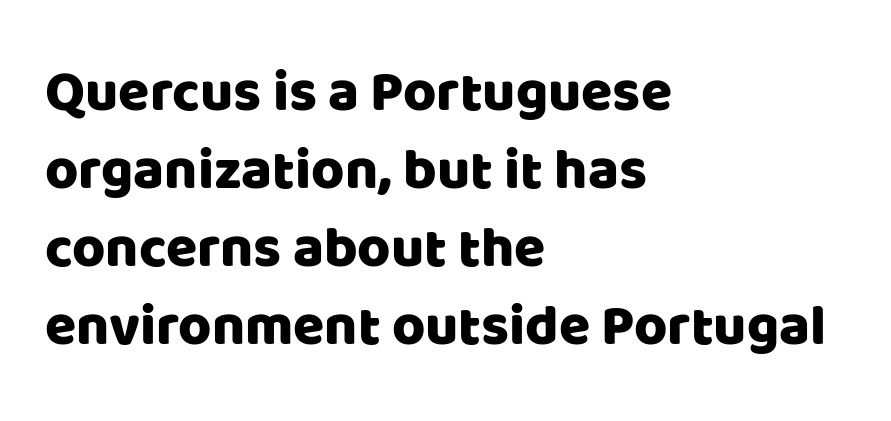
{"serif": "no", "italic": "no", "width": "normal", "stroke_contrast": "low", "x_height": "large", "monospaced": "no", "underline": "no", "align": "left", "line_spacing": "normal", "line_spacing_ratio": 1.37, "letter_spacing": "normal", "letter_spacing_em": 0.0, "glyph_px": 57}
